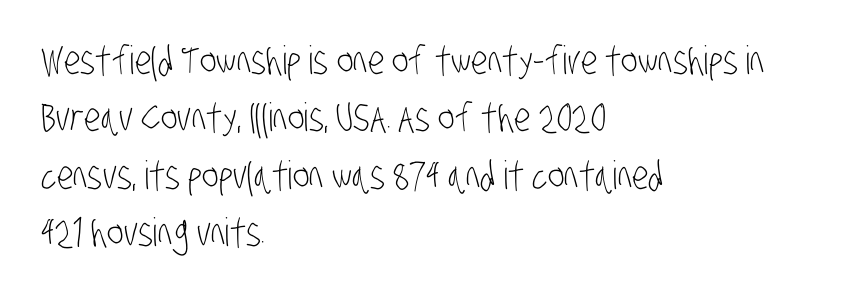
Q: Is the text bold? A: No.
Q: Is the typeface a serif or a sans-serif typeface? A: Sans-serif.
Q: Is the text underlined? A: No.
Q: How is the paragraph aligned? A: Left-aligned.
Q: Is the spacing between letters normal or unusually wide? A: Normal.
Q: Is the spacing between lines tight, normal or loose? A: Normal.
Q: Width (condensed, normal, or wide)? A: Condensed.
Q: Stroke contrast? A: Low.
Q: x-height? A: Large.
Q: Monospaced? A: No.
